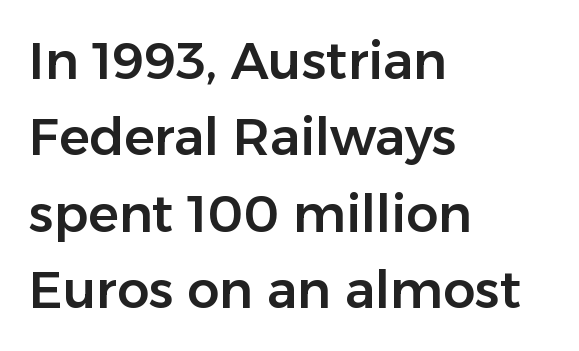
Q: Is the text italic (slanted)? A: No, it is upright.
Q: Is the typeface a serif or a sans-serif typeface? A: Sans-serif.
Q: Is the text underlined? A: No.
Q: How is the paragraph aligned? A: Left-aligned.
Q: Is the spacing between letters normal or unusually wide? A: Normal.
Q: Is the spacing between lines tight, normal or loose? A: Normal.
Q: Width (condensed, normal, or wide)? A: Normal.
Q: Stroke contrast? A: Low.
Q: x-height? A: Medium.
Q: Monospaced? A: No.
